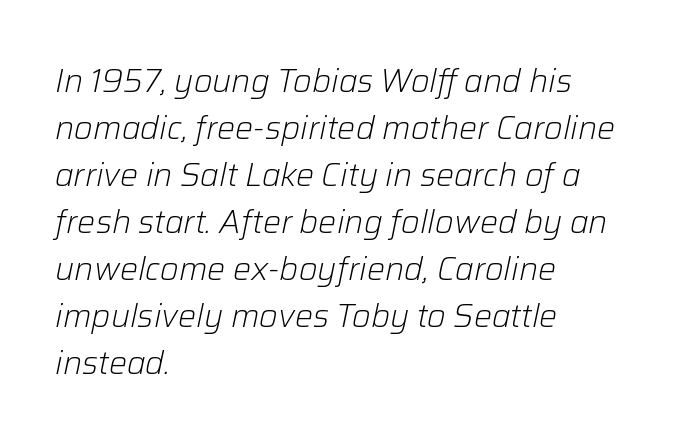
The image shows 32 px light type, italic (leaning right); set left-aligned, normal line spacing (1.47x), normal letter spacing, not underlined; low stroke contrast and a medium x-height.
